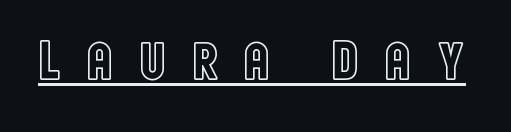
Like a heading marked for emphasis, these lines bear an underscore. Letter spacing: wide. Proportional: the letters do not fall into vertical columns. The letters stand upright; this is a roman face.
